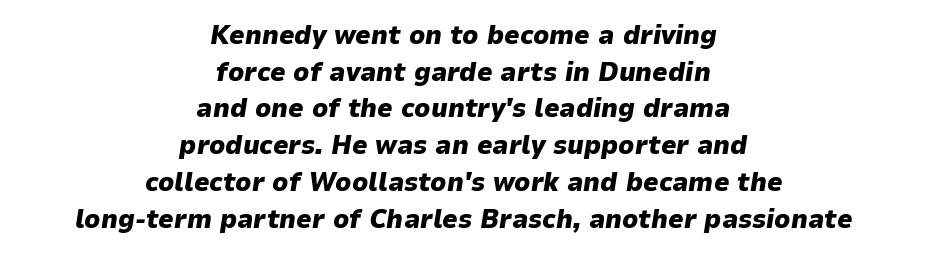
Q: Is the text bold? A: Yes.
Q: Is the text italic (slanted)? A: Yes, it leans right by about 9 degrees.
Q: Is the text underlined? A: No.
Q: How is the paragraph aligned? A: Centered.
Q: Is the spacing between letters normal or unusually wide? A: Normal.
Q: Is the spacing between lines tight, normal or loose? A: Normal.
